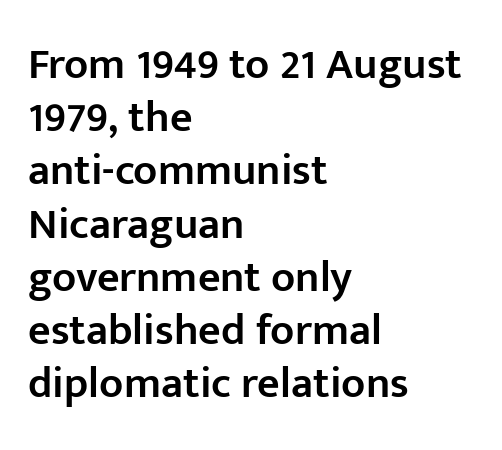
Q: Is the text bold? A: Semi-bold.
Q: Is the text italic (slanted)? A: No, it is upright.
Q: Is the typeface a serif or a sans-serif typeface? A: Sans-serif.
Q: Is the text underlined? A: No.
Q: How is the paragraph aligned? A: Left-aligned.
Q: Is the spacing between letters normal or unusually wide? A: Normal.
Q: Width (condensed, normal, or wide)? A: Normal.
Q: Stroke contrast? A: Low.
Q: x-height? A: Medium.
Q: Monospaced? A: No.
